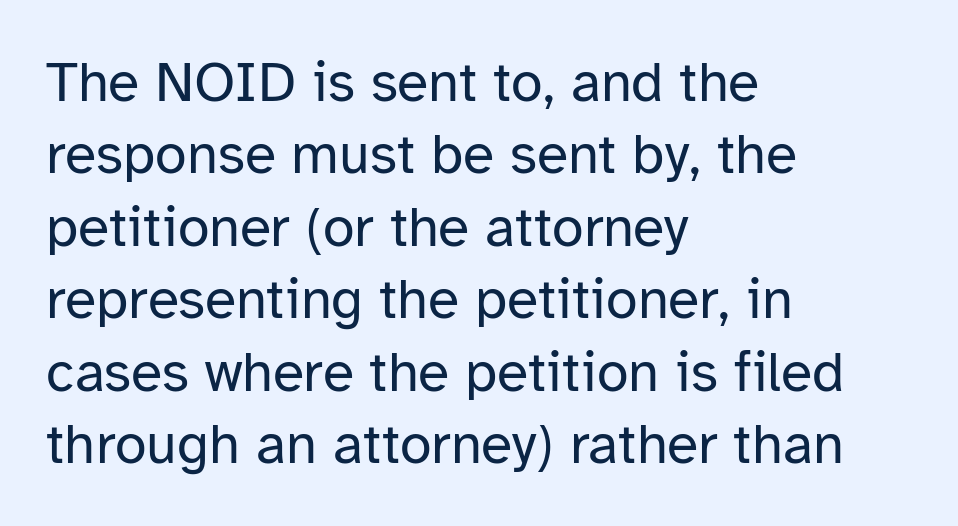
The image shows 57 px regular-weight sans-serif type, upright; set left-aligned, normal line spacing (1.27x), normal letter spacing, not underlined; low stroke contrast and a medium x-height.
